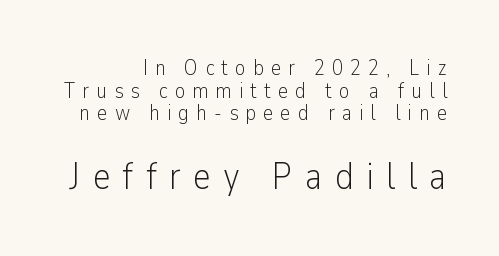
The leading is snug, giving the passage a crowded texture. Students, note that the glyphs here are deliberately spaced far apart. Ascenders rise straight up at ninety degrees. The cut favours lightness, reaching ordinary text weight at its darkest.
